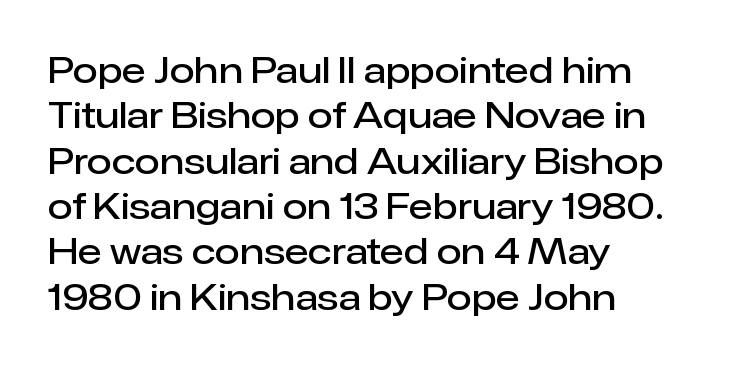
Q: Is the text bold? A: Semi-bold.
Q: Is the text italic (slanted)? A: No, it is upright.
Q: Is the typeface a serif or a sans-serif typeface? A: Sans-serif.
Q: Is the text underlined? A: No.
Q: How is the paragraph aligned? A: Left-aligned.
Q: Is the spacing between letters normal or unusually wide? A: Normal.
Q: Is the spacing between lines tight, normal or loose? A: Normal.
Q: Width (condensed, normal, or wide)? A: Normal.
Q: Stroke contrast? A: Low.
Q: x-height? A: Medium.
Q: Monospaced? A: No.
